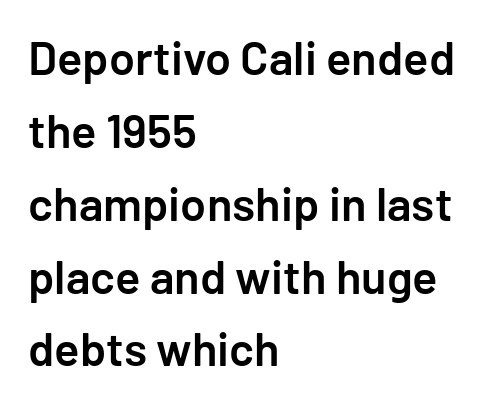
In terms of letterspacing, this is plain default setting. Grotesque or geometric, the face here clearly has no serifs. Reading down the block, your eye returns to a fixed left position each line. Regarding leading, the lines here are spaced in the standard way.
